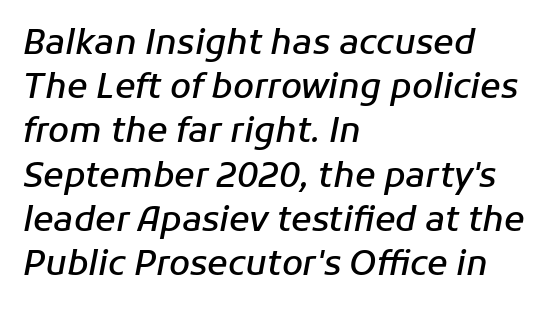
Q: Is the text bold? A: Semi-bold.
Q: Is the text italic (slanted)? A: Yes, it leans right by about 11 degrees.
Q: Is the text underlined? A: No.
Q: How is the paragraph aligned? A: Left-aligned.
Q: Is the spacing between letters normal or unusually wide? A: Normal.
Q: Is the spacing between lines tight, normal or loose? A: Normal.
Q: Width (condensed, normal, or wide)? A: Normal.
Q: Stroke contrast? A: Low.
Q: x-height? A: Medium.
Q: Monospaced? A: No.
